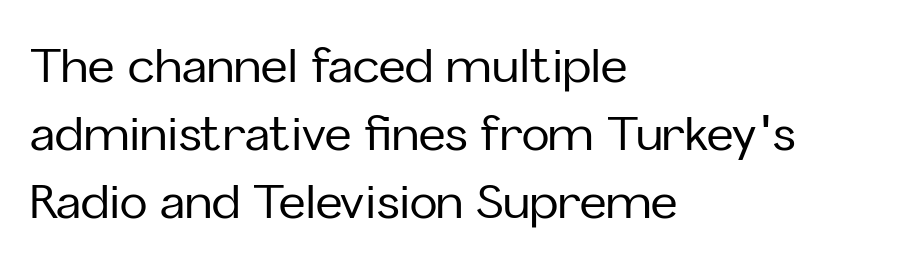
Q: Is the text italic (slanted)? A: No, it is upright.
Q: Is the typeface a serif or a sans-serif typeface? A: Sans-serif.
Q: Is the text underlined? A: No.
Q: How is the paragraph aligned? A: Left-aligned.
Q: Is the spacing between letters normal or unusually wide? A: Normal.
Q: Is the spacing between lines tight, normal or loose? A: Normal.
Q: Width (condensed, normal, or wide)? A: Normal.
Q: Stroke contrast? A: Low.
Q: x-height? A: Medium.
Q: Monospaced? A: No.
